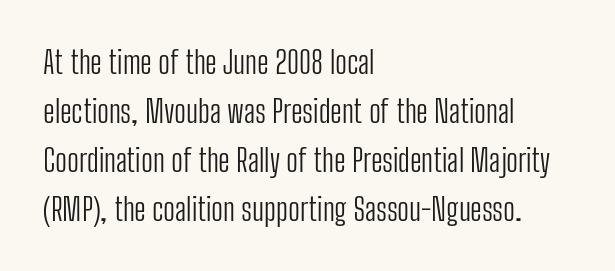
The image shows 31 px light, condensed sans-serif type, upright; set left-aligned, normal line spacing (1.58x), normal letter spacing, not underlined; low stroke contrast and a medium x-height.
